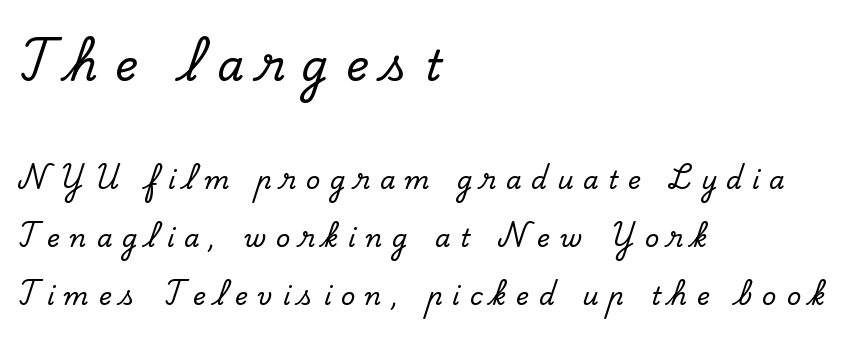
Q: Is the text italic (slanted)? A: Yes.
Q: Is the typeface a serif or a sans-serif typeface? A: Serif.
Q: Is the text underlined? A: No.
Q: How is the paragraph aligned? A: Left-aligned.
Q: Is the spacing between letters normal or unusually wide? A: Unusually wide.
Q: Is the spacing between lines tight, normal or loose? A: Loose.
Q: Which block of text is set in a larger size, the first (top) or the second (bottom)? A: The first (top) one.
Q: Width (condensed, normal, or wide)? A: Normal.
Q: Stroke contrast? A: Low.
Q: x-height? A: Small.
Q: Monospaced? A: No.
